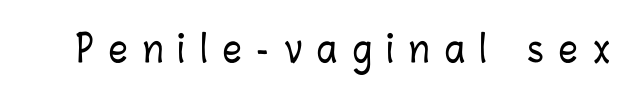
The image shows 37 px condensed type, upright; set unusually wide letter spacing (+0.41 em), not underlined; low stroke contrast and a medium x-height.
